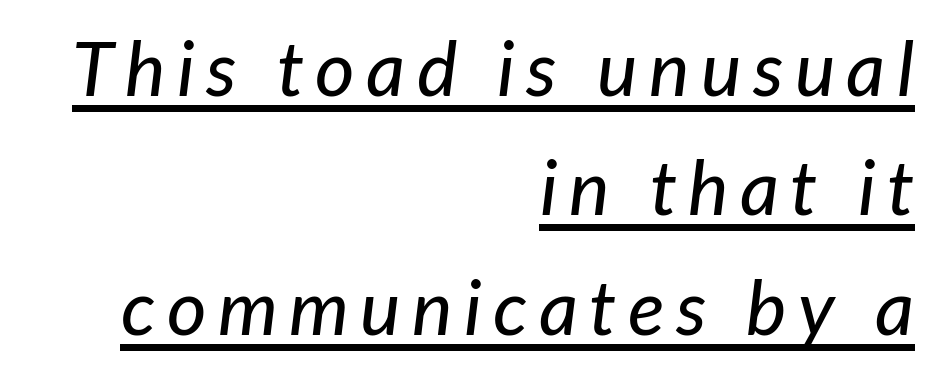
{"italic": "yes", "lean": "right", "slant_degrees": 7, "width": "normal", "stroke_contrast": "low", "x_height": "medium", "monospaced": "no", "underline": "yes", "align": "right", "line_spacing": "normal", "line_spacing_ratio": 1.57, "glyph_px": 76}
